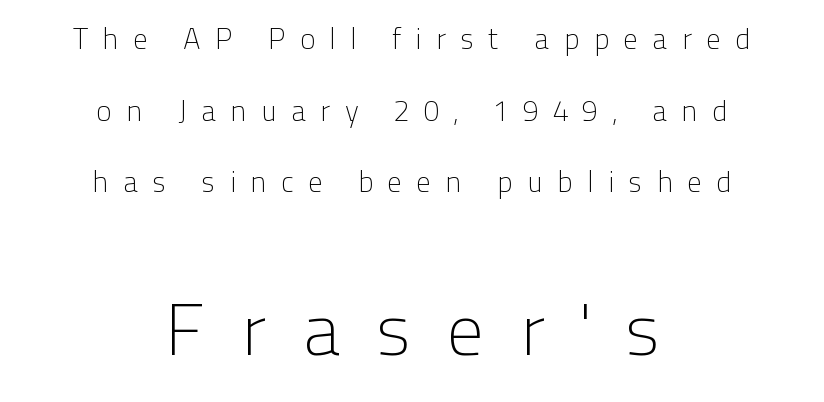
The image shows 73 px light sans-serif type, upright; set centered, loose line spacing (2.47x), unusually wide letter spacing (+0.49 em), not underlined; the second (bottom) block is 2.52x larger; low stroke contrast and a medium x-height.
